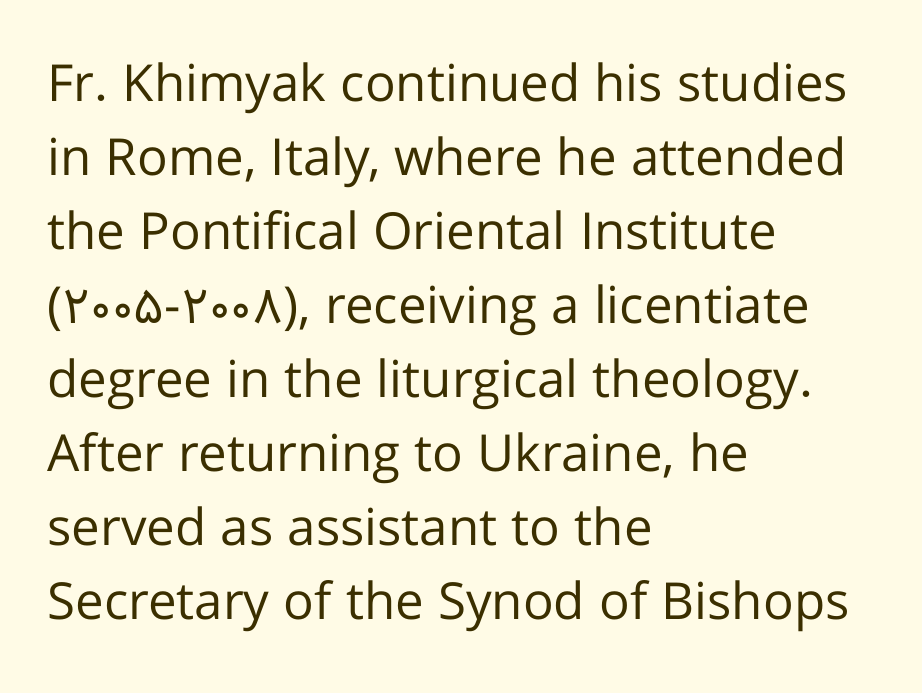
Q: Is the text bold? A: No.
Q: Is the text italic (slanted)? A: No, it is upright.
Q: Is the typeface a serif or a sans-serif typeface? A: Sans-serif.
Q: Is the text underlined? A: No.
Q: How is the paragraph aligned? A: Left-aligned.
Q: Is the spacing between letters normal or unusually wide? A: Normal.
Q: Is the spacing between lines tight, normal or loose? A: Normal.
Q: Width (condensed, normal, or wide)? A: Normal.
Q: Stroke contrast? A: Low.
Q: x-height? A: Medium.
Q: Monospaced? A: No.
